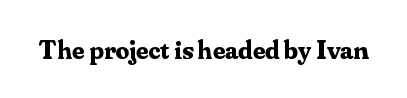
What stands out about the letter spacing? Nothing — it is the standard amount. No italicization has been applied; the sample stays upright. The gap between lines stays unmarked. Thick stems and heavy bowls — unmistakably bold.
